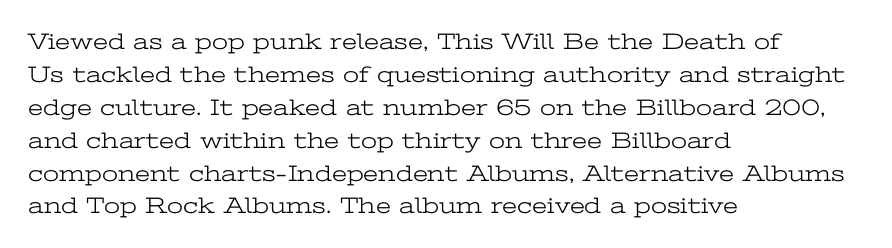
Honestly, the row spacing looks completely unremarkable. Caption: face not bold, strokes unweighted. Posture: vertical. This rendering features lettering with no underline. The setting favours the left margin, as ordinary paragraphs usually do.
